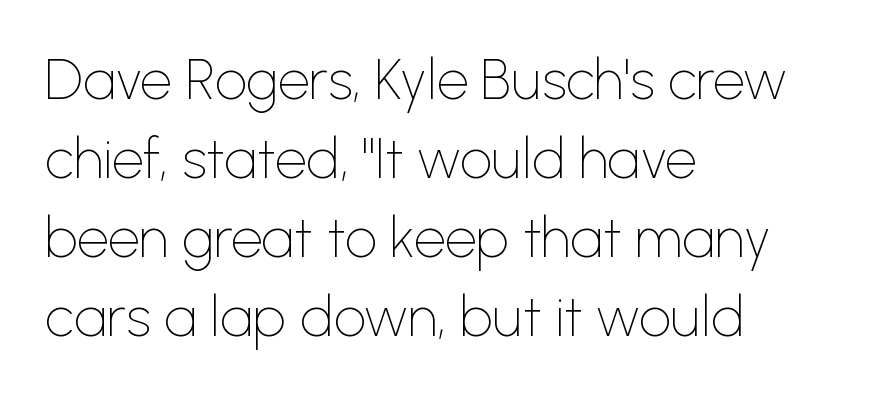
Quick note: underline off. Serif or sans? Sans — the stroke terminals are bare. How are the letters spaced? Ordinarily, with no added tracking. Is there much room between lines? A standard amount, neither cramped nor airy.
